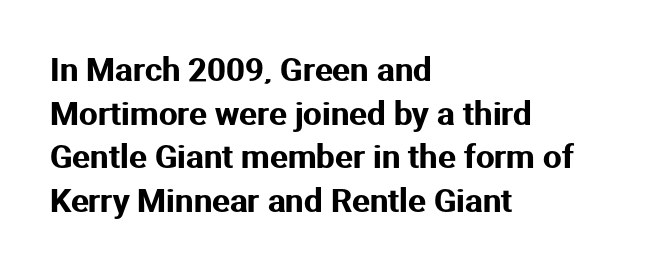
Q: Is the text italic (slanted)? A: No, it is upright.
Q: Is the typeface a serif or a sans-serif typeface? A: Sans-serif.
Q: Is the text underlined? A: No.
Q: How is the paragraph aligned? A: Left-aligned.
Q: Is the spacing between letters normal or unusually wide? A: Normal.
Q: Is the spacing between lines tight, normal or loose? A: Normal.
Q: Width (condensed, normal, or wide)? A: Normal.
Q: Stroke contrast? A: Medium.
Q: x-height? A: Medium.
Q: Monospaced? A: No.
